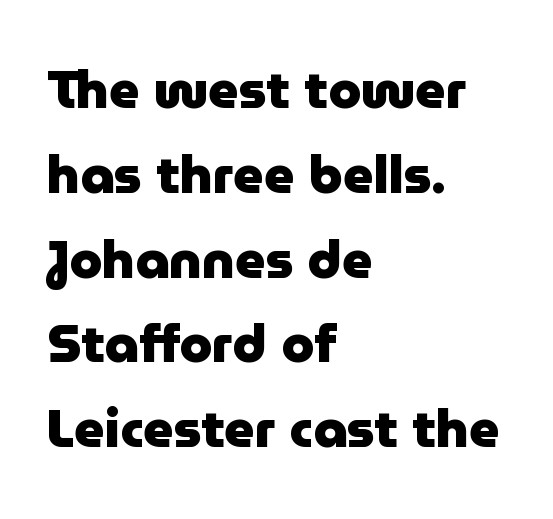
Every character sits straight up, as roman type does. Each letter keeps its own natural width here, so spacing adapts to shape. Nothing unusual about the tracking: characters are spaced as the font intends. The font is running at its bold setting.
